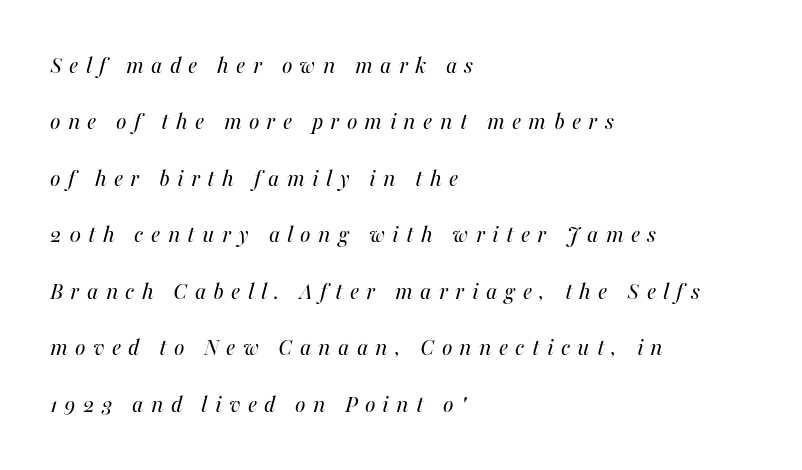
Words float on clear page, feet unadorned. Vertical stems look standard width or narrower in stroke. Vertical spacing — loose. These lines stack with their left ends in a neat column. Emphasis-style slanted type is in use.
